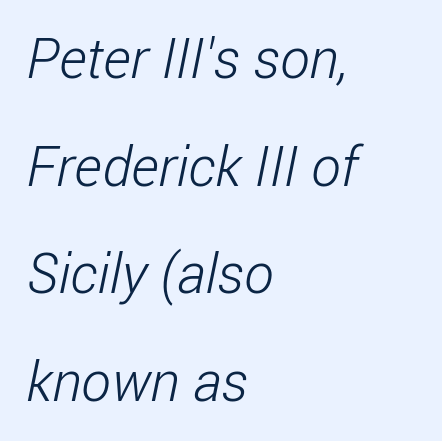
The passage is arranged the way most books set body copy — flush left. Plain, unruled lines of type. The designer dialed line spacing up above the default. Do the characters align in a grid? No, the font is proportional. Caption: standard tracking, unaltered. The letterforms sit at book weight or below.
